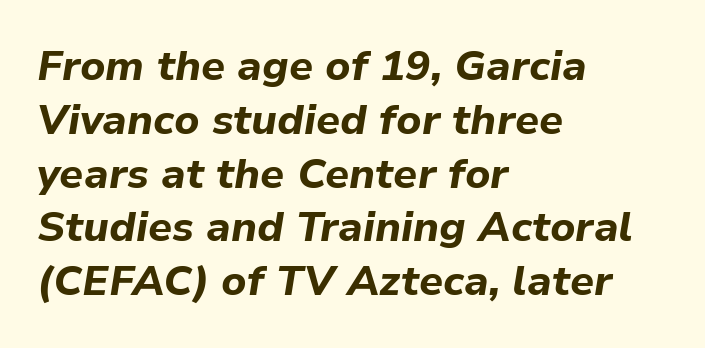
The image shows 42 px bold type, italic (leaning right); set left-aligned, normal line spacing (1.28x), normal letter spacing, not underlined; low stroke contrast and a medium x-height.
